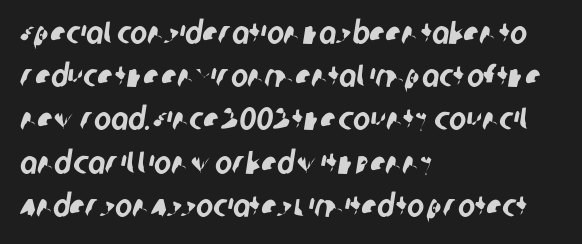
The image shows 32 px condensed sans-serif type; set left-aligned, normal line spacing (1.35x), normal letter spacing, not underlined; low stroke contrast and a large x-height.
